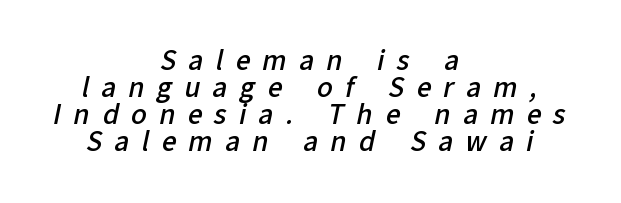
Q: Is the text bold? A: Semi-bold.
Q: Is the text underlined? A: No.
Q: How is the paragraph aligned? A: Centered.
Q: Is the spacing between letters normal or unusually wide? A: Unusually wide.
Q: Is the spacing between lines tight, normal or loose? A: Tight.
